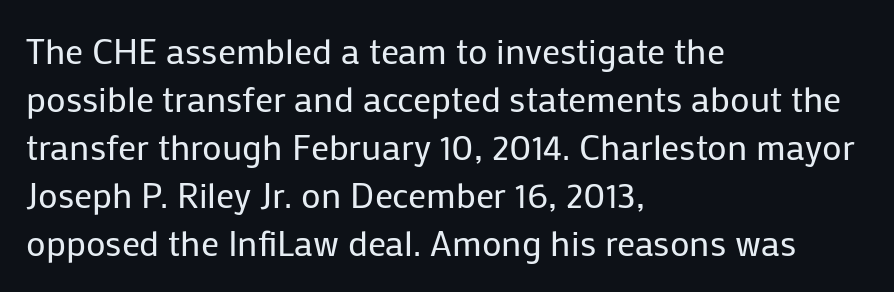
Q: Is the text bold? A: No.
Q: Is the text italic (slanted)? A: No, it is upright.
Q: Is the typeface a serif or a sans-serif typeface? A: Sans-serif.
Q: Is the text underlined? A: No.
Q: How is the paragraph aligned? A: Left-aligned.
Q: Is the spacing between letters normal or unusually wide? A: Normal.
Q: Is the spacing between lines tight, normal or loose? A: Normal.
Q: Width (condensed, normal, or wide)? A: Normal.
Q: Stroke contrast? A: Low.
Q: x-height? A: Medium.
Q: Monospaced? A: No.
